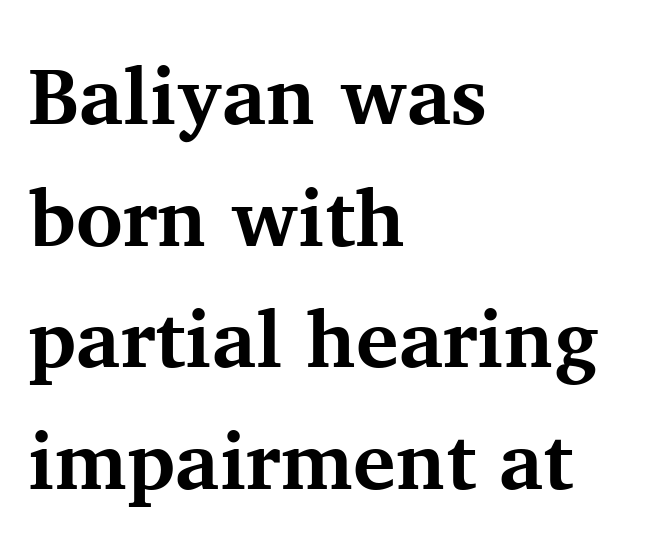
The passage shown is typeset with a serif family. This rendering uses left alignment, leaving the right contour irregular. Spacing verdict: proportional, widths tailored to each character. Characters follow at the spacing the type designer built in. The axis of the letterforms is exactly vertical. This is heavy type, rendered in bold.
